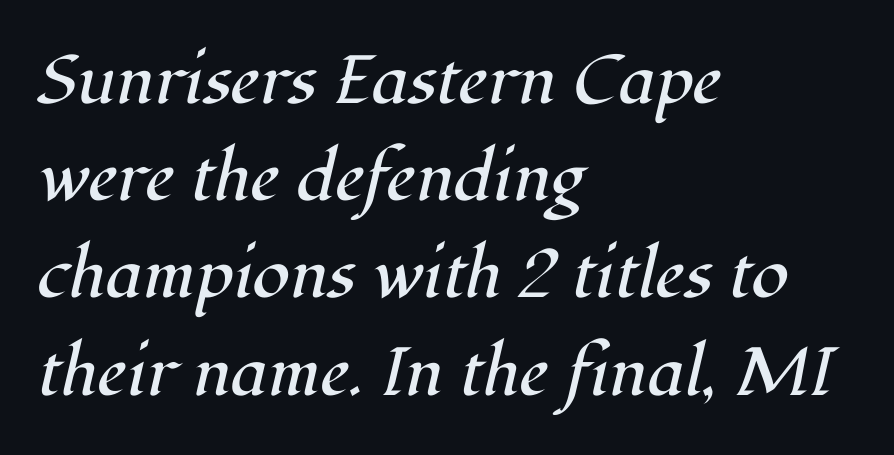
Q: Is the text bold? A: No.
Q: Is the text italic (slanted)? A: Yes, it leans right by about 12 degrees.
Q: Is the typeface a serif or a sans-serif typeface? A: Serif.
Q: Is the text underlined? A: No.
Q: How is the paragraph aligned? A: Left-aligned.
Q: Is the spacing between letters normal or unusually wide? A: Normal.
Q: Is the spacing between lines tight, normal or loose? A: Normal.
Q: Width (condensed, normal, or wide)? A: Normal.
Q: Stroke contrast? A: High.
Q: x-height? A: Medium.
Q: Monospaced? A: No.
